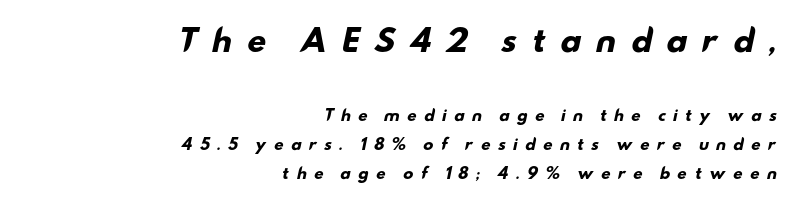
Q: Is the text bold? A: Yes.
Q: Is the typeface a serif or a sans-serif typeface? A: Sans-serif.
Q: Is the text underlined? A: No.
Q: How is the paragraph aligned? A: Right-aligned.
Q: Is the spacing between letters normal or unusually wide? A: Unusually wide.
Q: Is the spacing between lines tight, normal or loose? A: Loose.
Q: Which block of text is set in a larger size, the first (top) or the second (bottom)? A: The first (top) one.
Q: Width (condensed, normal, or wide)? A: Wide.
Q: Stroke contrast? A: Low.
Q: x-height? A: Small.
Q: Monospaced? A: No.
